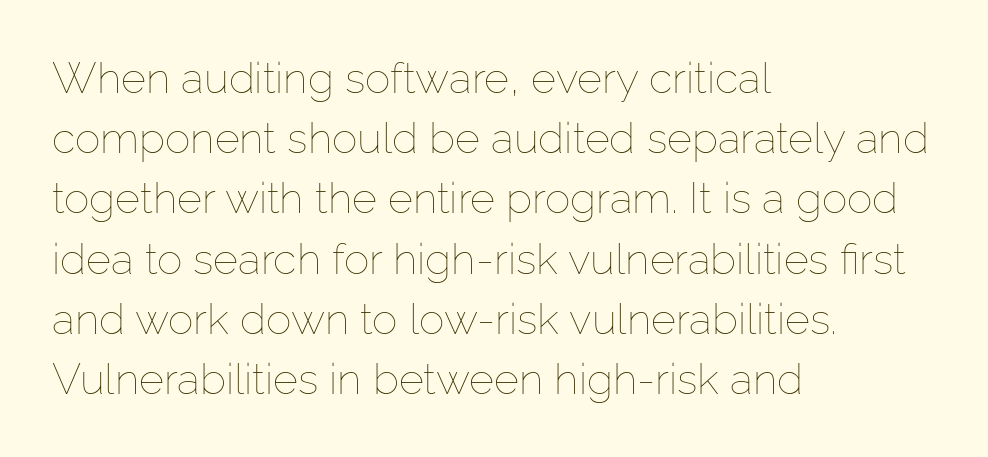
The image shows 43 px thin type, upright; set left-aligned, normal line spacing (1.4x), normal letter spacing, not underlined; low stroke contrast and a medium x-height.
